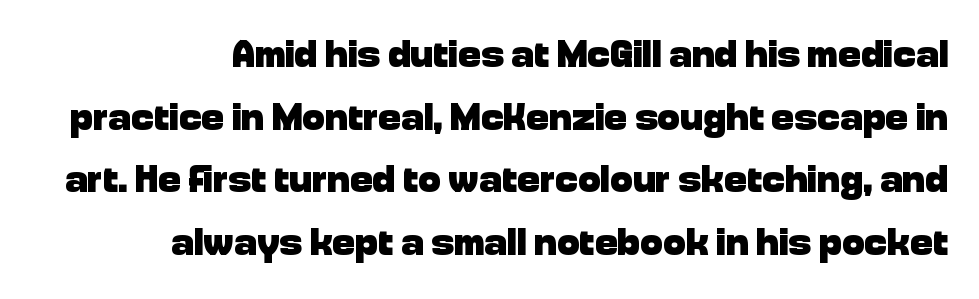
The image shows 38 px heavy sans-serif type, upright; set right-aligned, normal line spacing (1.65x), normal letter spacing, not underlined; low stroke contrast and a medium x-height.
